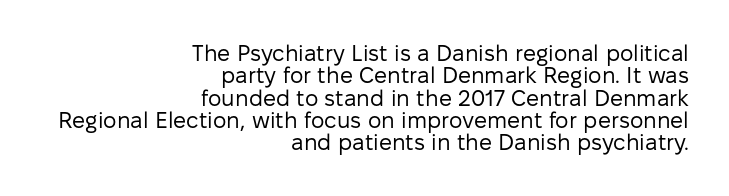
Q: Is the text bold? A: No.
Q: Is the text italic (slanted)? A: No, it is upright.
Q: Is the text underlined? A: No.
Q: How is the paragraph aligned? A: Right-aligned.
Q: Is the spacing between letters normal or unusually wide? A: Normal.
Q: Is the spacing between lines tight, normal or loose? A: Tight.
